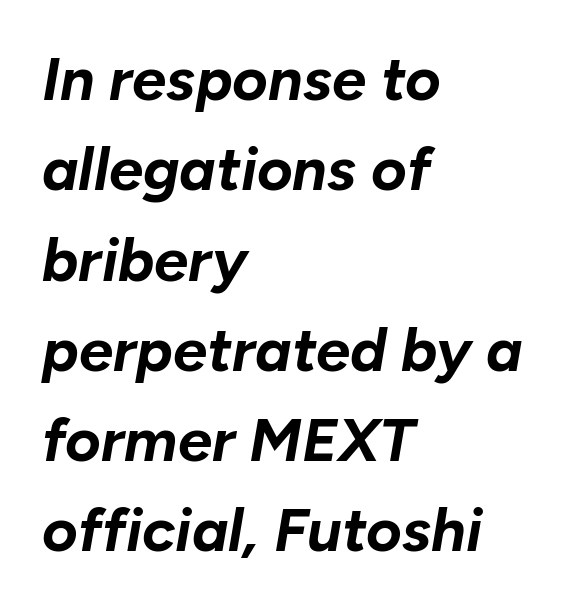
{"italic": "yes", "lean": "right", "slant_degrees": 10, "bold": "yes", "weight": "bold", "width": "normal", "stroke_contrast": "low", "x_height": "medium", "monospaced": "no", "underline": "no", "align": "left", "line_spacing": "normal", "line_spacing_ratio": 1.48, "letter_spacing": "normal", "letter_spacing_em": 0.0, "glyph_px": 61}
